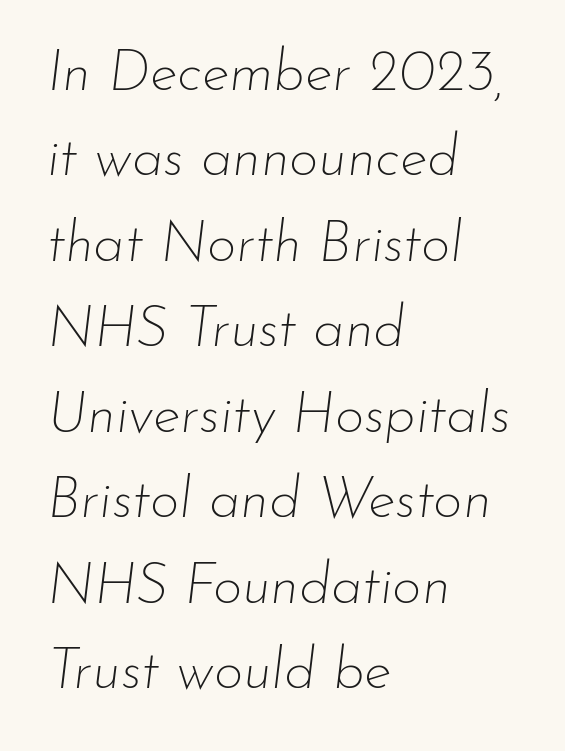
This sample keeps an unexceptional amount of space between lines. An italicized treatment has been applied to the whole sample. The area under the type is left untouched. Between one letter and the next there's only the usual sliver of space.
